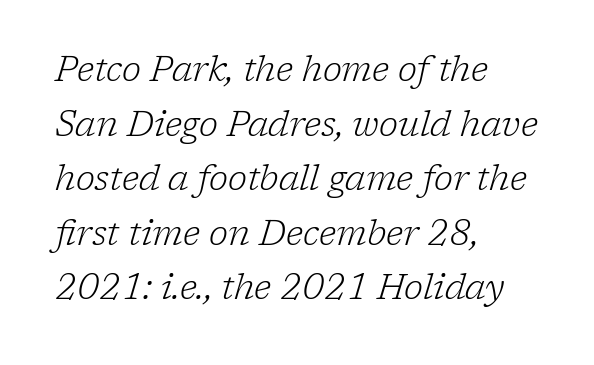
{"serif": "yes", "italic": "yes", "lean": "right", "slant_degrees": 17, "bold": "no", "weight": "light", "width": "normal", "stroke_contrast": "low", "x_height": "medium", "monospaced": "no", "underline": "no", "align": "left", "line_spacing": "normal", "line_spacing_ratio": 1.56, "letter_spacing": "normal", "letter_spacing_em": 0.0, "glyph_px": 35}
